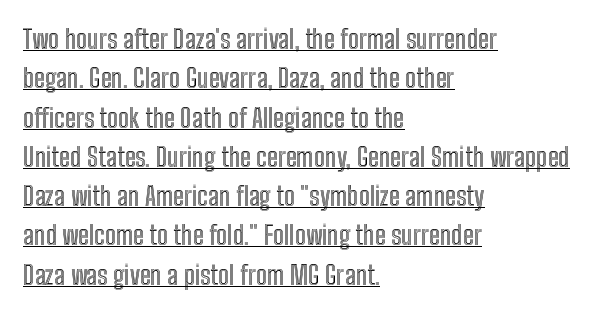
{"italic": "no", "underline": "yes", "align": "left", "line_spacing": "normal", "line_spacing_ratio": 1.51, "letter_spacing": "normal", "letter_spacing_em": 0.0, "glyph_px": 26}
